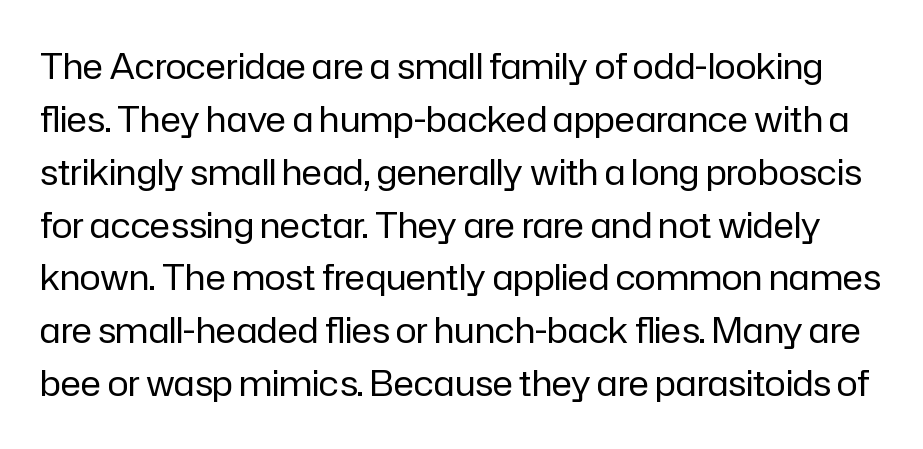
The rendering uses natural spacing where letterforms have individual widths. Characters remain perfectly vertical along every line. Nope, no serifs anywhere on these letters. Does the leading feel generous? No, just average. Stems and bowls with no extra thickness — not bold. Type without underlining.
